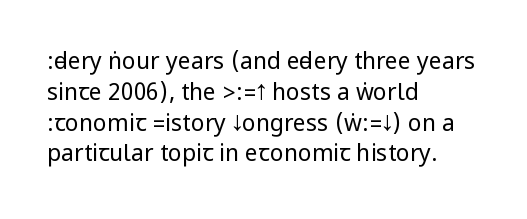
Descenders are the only things crossing below the line. The font sits on the lighter half of the weight spectrum, regular included. Does the copy run flush right? No — it runs flush left. Vertically, the passage feels balanced, rows spaced as you'd expect.
